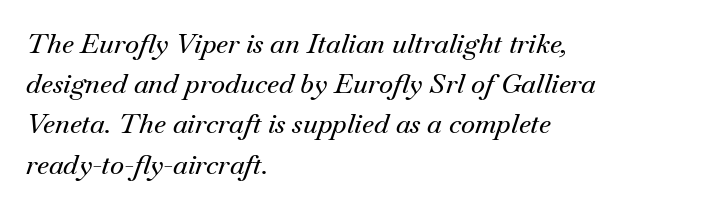
{"italic": "yes", "lean": "right", "slant_degrees": 18, "underline": "no", "align": "left", "line_spacing": "normal", "line_spacing_ratio": 1.49, "letter_spacing": "normal", "letter_spacing_em": 0.0, "glyph_px": 27}
